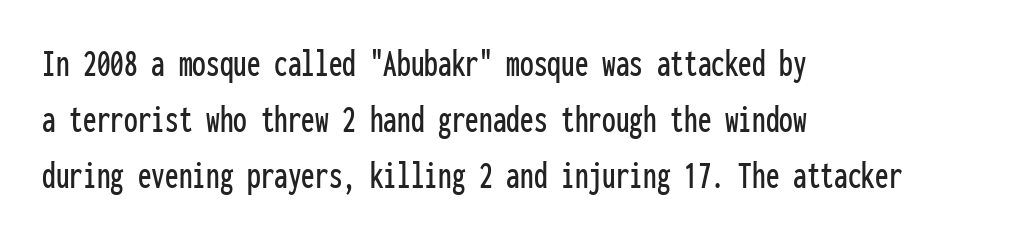
The image shows 39 px condensed sans-serif type, upright, monospaced; set left-aligned, normal line spacing (1.44x), normal letter spacing, not underlined; low stroke contrast and a medium x-height.
